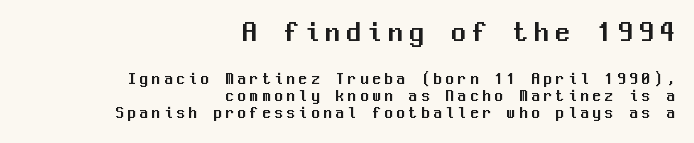
Q: Is the text italic (slanted)? A: No, it is upright.
Q: Is the typeface a serif or a sans-serif typeface? A: Sans-serif.
Q: Is the text underlined? A: No.
Q: How is the paragraph aligned? A: Right-aligned.
Q: Is the spacing between letters normal or unusually wide? A: Unusually wide.
Q: Is the spacing between lines tight, normal or loose? A: Tight.
Q: Which block of text is set in a larger size, the first (top) or the second (bottom)? A: The first (top) one.
Q: Width (condensed, normal, or wide)? A: Normal.
Q: Stroke contrast? A: Medium.
Q: x-height? A: Medium.
Q: Monospaced? A: Yes.
